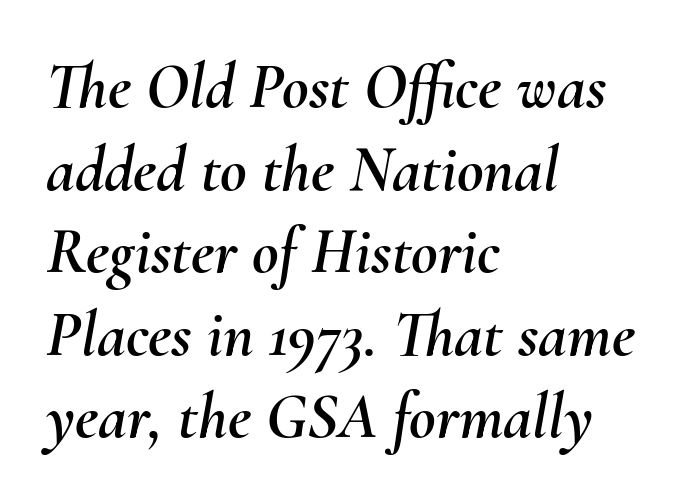
The lines in this sample share a left origin and differ only in where they stop. Style check: oblique. What stands out about the letter spacing? Nothing — it is the standard amount. Leading matches the norm, producing a regular column.
